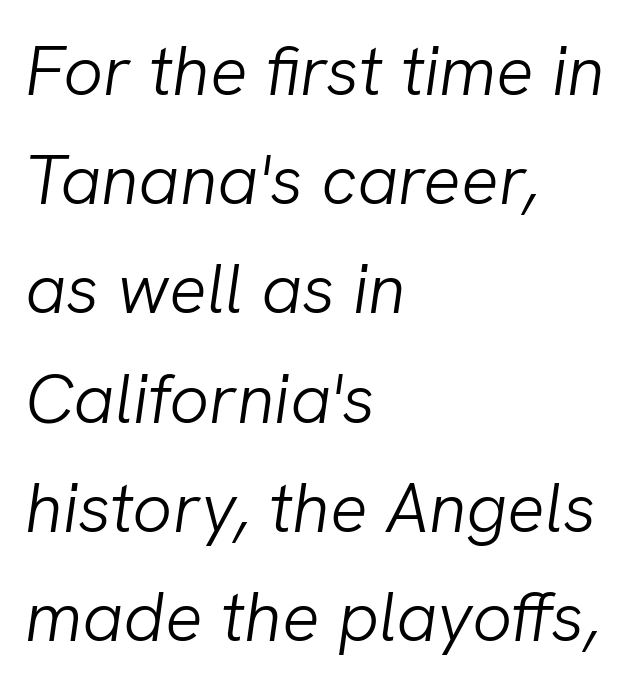
Q: Is the text bold? A: No.
Q: Is the text italic (slanted)? A: Yes, it leans right by about 8 degrees.
Q: Is the text underlined? A: No.
Q: How is the paragraph aligned? A: Left-aligned.
Q: Is the spacing between letters normal or unusually wide? A: Normal.
Q: Is the spacing between lines tight, normal or loose? A: Normal.
Q: Width (condensed, normal, or wide)? A: Normal.
Q: Stroke contrast? A: Low.
Q: x-height? A: Medium.
Q: Monospaced? A: No.
